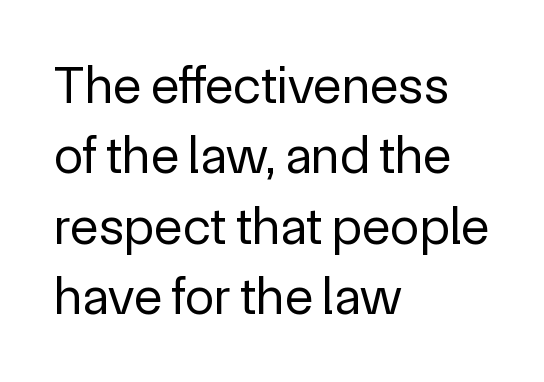
The image shows 53 px regular-weight sans-serif type, upright; set left-aligned, normal line spacing (1.33x), normal letter spacing, not underlined; a medium x-height.
